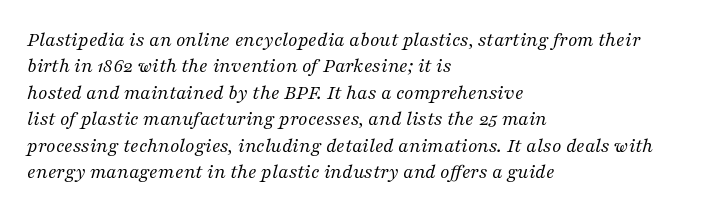
The image shows 21 px text type, italic (leaning right); set left-aligned, normal line spacing (1.26x), normal letter spacing, not underlined.
